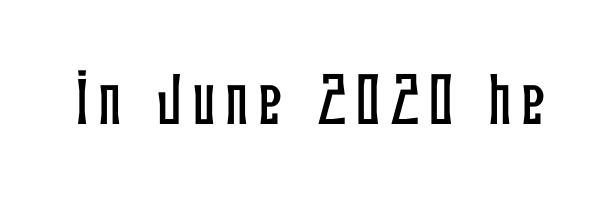
The image shows 58 px condensed type, upright; set not underlined; low stroke contrast and a medium x-height.
